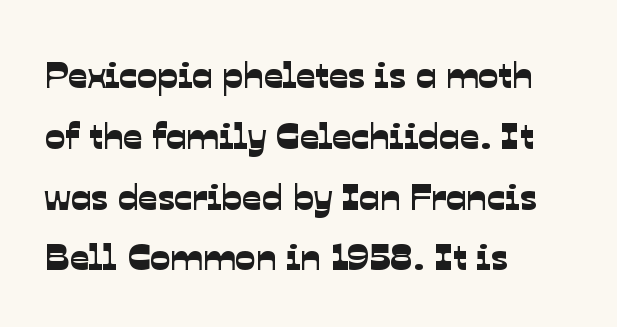
The image shows 38 px sans-serif type; set left-aligned, normal line spacing (1.6x), normal letter spacing, not underlined; low stroke contrast and a medium x-height.
